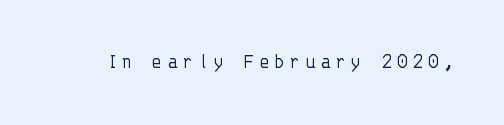
{"italic": "no", "bold": "no", "underline": "no", "letter_spacing": "wide", "letter_spacing_em": 0.21, "glyph_px": 22}
